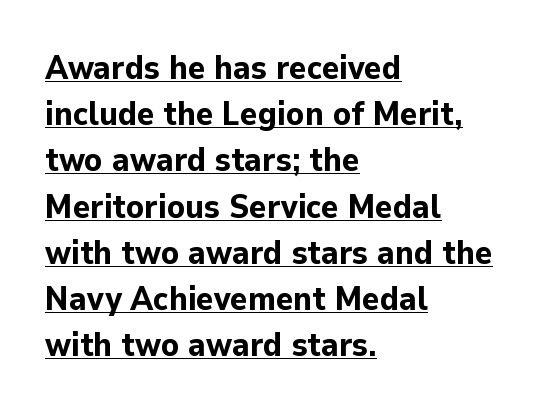
The image shows 33 px bold sans-serif type, upright; set left-aligned, normal line spacing (1.4x), normal letter spacing, underlined; low stroke contrast and a medium x-height.
